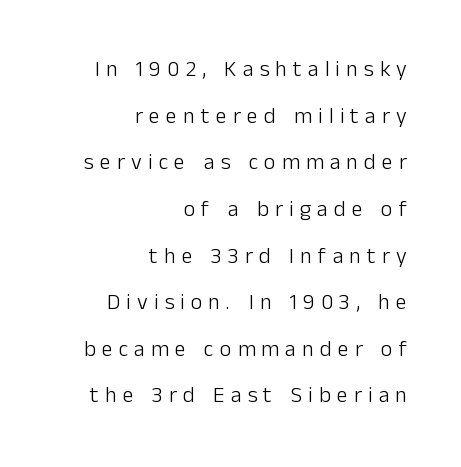
The words here are not underlined. Does the lettering tilt? It doesn't — this is upright. Is the type heavy? It reads as light-to-regular instead. Whoever set this chose breathing room over compactness in the vertical rhythm.
